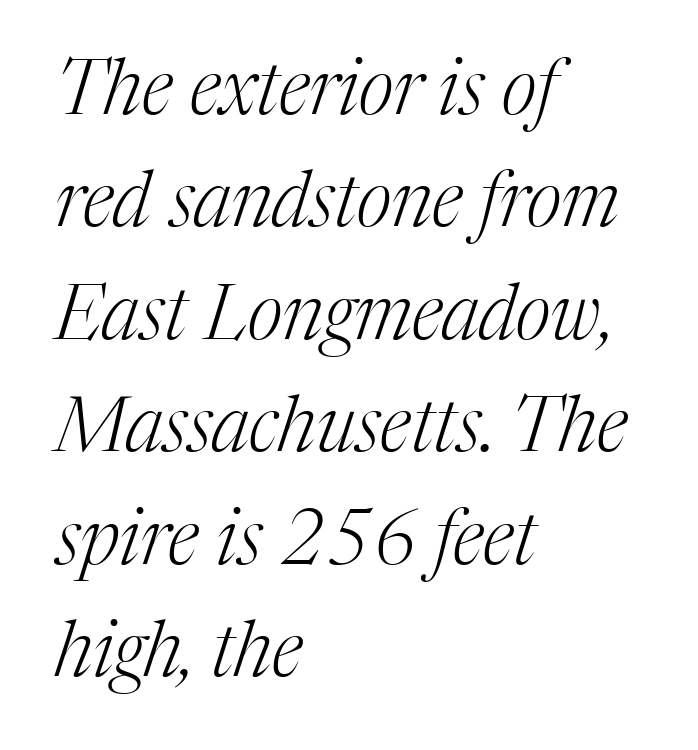
{"serif": "yes", "italic": "yes", "lean": "right", "slant_degrees": 17, "bold": "no", "weight": "light", "width": "normal", "stroke_contrast": "medium", "x_height": "medium", "monospaced": "no", "underline": "no", "align": "left", "line_spacing": "normal", "line_spacing_ratio": 1.48, "letter_spacing": "normal", "letter_spacing_em": 0.0, "glyph_px": 76}
